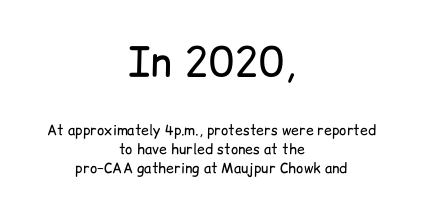
Q: Is the text bold? A: No.
Q: Is the text italic (slanted)? A: No, it is upright.
Q: Is the typeface a serif or a sans-serif typeface? A: Sans-serif.
Q: Is the text underlined? A: No.
Q: How is the paragraph aligned? A: Centered.
Q: Is the spacing between letters normal or unusually wide? A: Normal.
Q: Is the spacing between lines tight, normal or loose? A: Normal.
Q: Which block of text is set in a larger size, the first (top) or the second (bottom)? A: The first (top) one.
Q: Width (condensed, normal, or wide)? A: Normal.
Q: Stroke contrast? A: Low.
Q: x-height? A: Medium.
Q: Monospaced? A: No.
